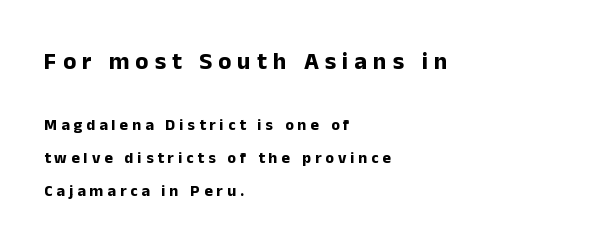
The rendering uses a large line-height, opening up the rows. Which of the two is more prominent by size? The first, at the top. Posture: vertical. Line starts are locked; line ends wander. I'd describe the lettering as bold — thick and assertive.
